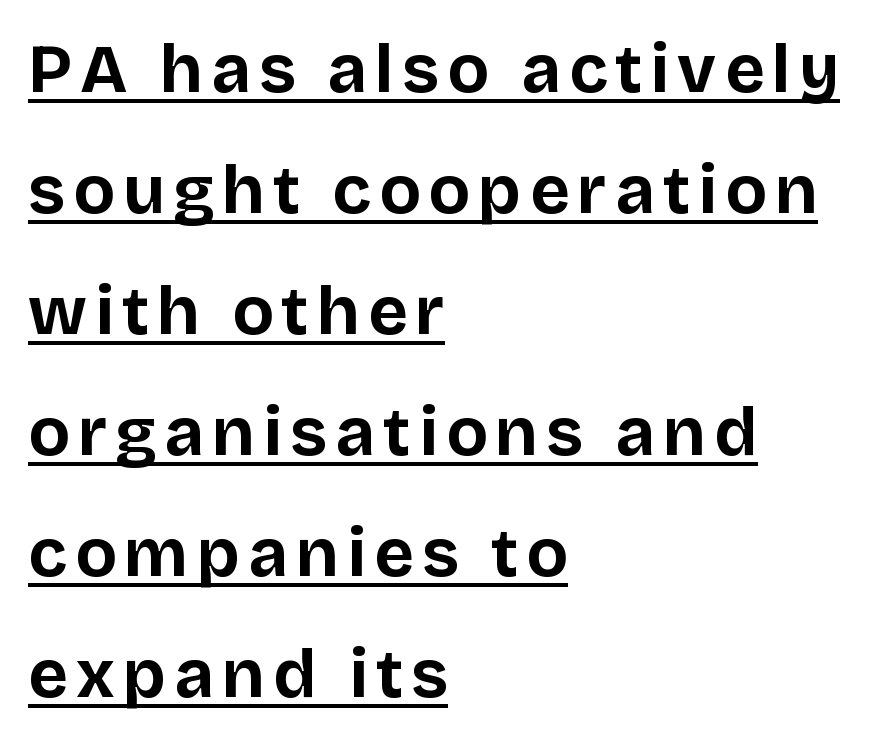
The paragraph has a hard left edge and a soft right edge. This sample carries an underscore along the baseline area. I'd describe the lettering as bold — thick and assertive. To sum up the face: it is a sans, with no serifs. This sample has the flowing, uneven cadence of proportional lettering.
